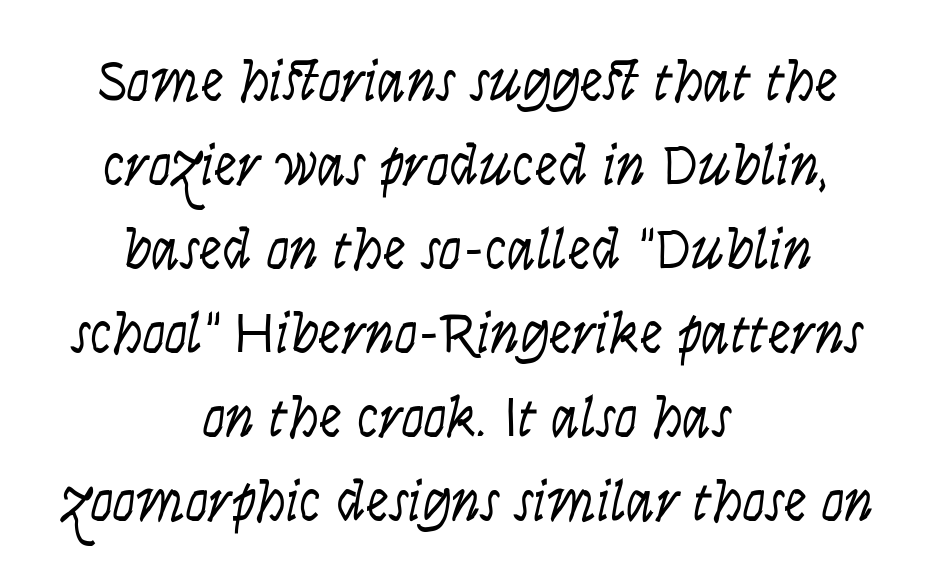
{"serif": "no", "bold": "no", "weight": "light", "width": "condensed", "stroke_contrast": "low", "x_height": "large", "monospaced": "no", "underline": "no", "align": "center", "line_spacing": "normal", "line_spacing_ratio": 1.45, "letter_spacing": "normal", "letter_spacing_em": 0.0, "glyph_px": 58}
